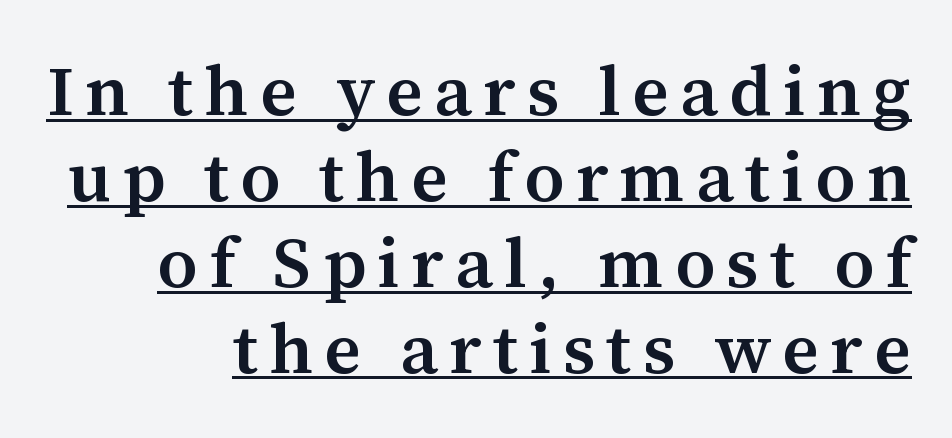
The image shows 71 px semibold serif type, upright; set right-aligned, line spacing 1.21x, underlined; medium stroke contrast and a medium x-height.
